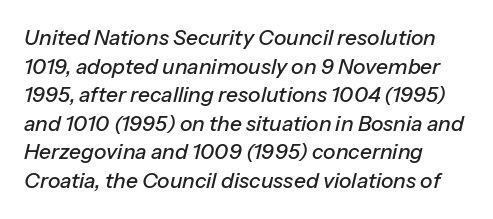
{"italic": "yes", "lean": "right", "slant_degrees": 13, "underline": "no", "align": "left", "line_spacing": "normal", "line_spacing_ratio": 1.36, "letter_spacing": "normal", "letter_spacing_em": 0.0, "glyph_px": 21}
